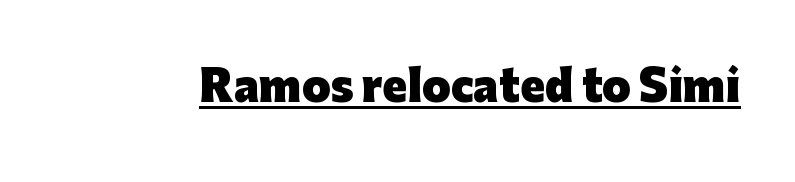
The strokes are fattened all the way to bold. Font category for this specimen: sans-serif. The specimen includes a rule beneath the text block's lines. This sample has the flowing, uneven cadence of proportional lettering. When letters stand straight like this, we call the style roman or upright.
